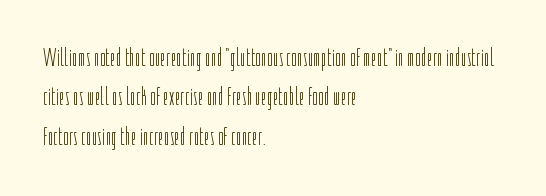
Q: Is the text bold? A: No.
Q: Is the text italic (slanted)? A: No, it is upright.
Q: Is the text underlined? A: No.
Q: How is the paragraph aligned? A: Left-aligned.
Q: Is the spacing between letters normal or unusually wide? A: Normal.
Q: Is the spacing between lines tight, normal or loose? A: Normal.
